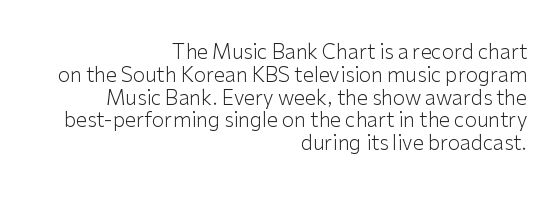
Descender tails drop into unmarked territory. Style check: upright. There is no visible air inserted between adjacent glyphs. Regarding leading, the lines here are crowded together. Casual observation: everything's shoved over to the right.
